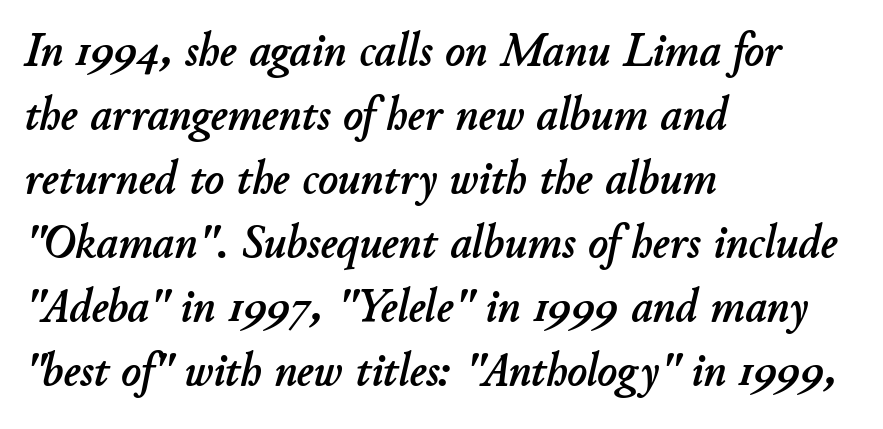
{"italic": "yes", "lean": "right", "slant_degrees": 11, "width": "normal", "stroke_contrast": "low", "x_height": "small", "monospaced": "no", "underline": "no", "align": "left", "line_spacing": "normal", "line_spacing_ratio": 1.36, "letter_spacing": "normal", "letter_spacing_em": 0.0, "glyph_px": 47}
